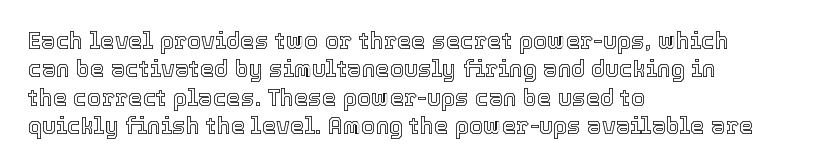
One-word summary of the alignment: left. These lines keep a tight, regular rhythm from letter to letter. Letters rest on an invisible, unmarked baseline. In terms of posture, this sample is upright.
